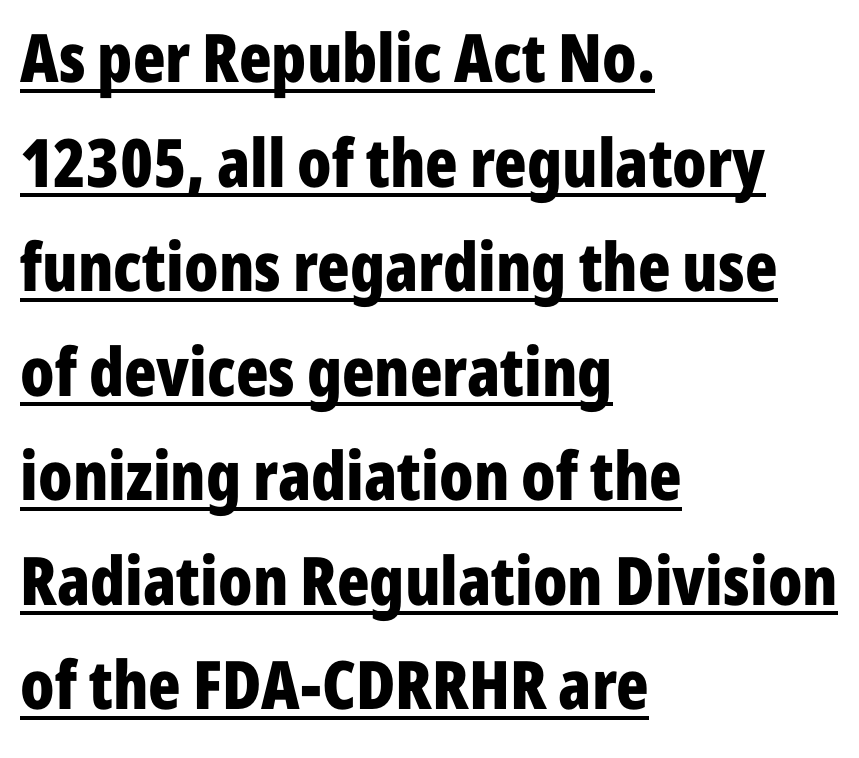
The image shows 67 px bold, condensed sans-serif type, upright; set left-aligned, normal line spacing (1.56x), normal letter spacing, underlined; low stroke contrast and a medium x-height.
